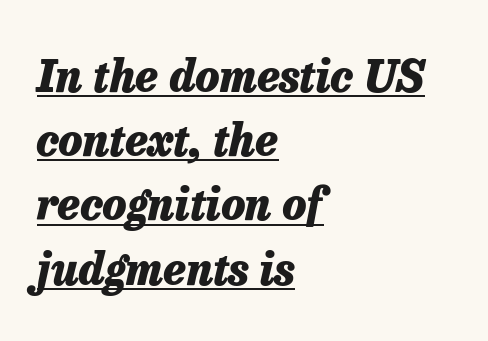
The image shows 44 px heavy type, italic (leaning right); set left-aligned, normal line spacing (1.46x), normal letter spacing, underlined; low stroke contrast and a medium x-height.
